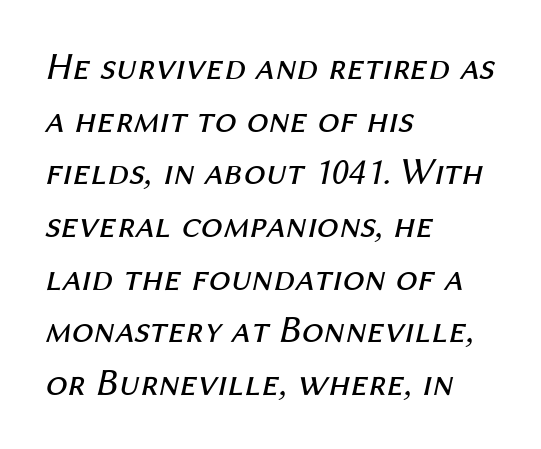
The image shows 39 px regular-weight type, italic (leaning right); set left-aligned, normal line spacing (1.35x), normal letter spacing, not underlined; medium stroke contrast and a medium x-height.
